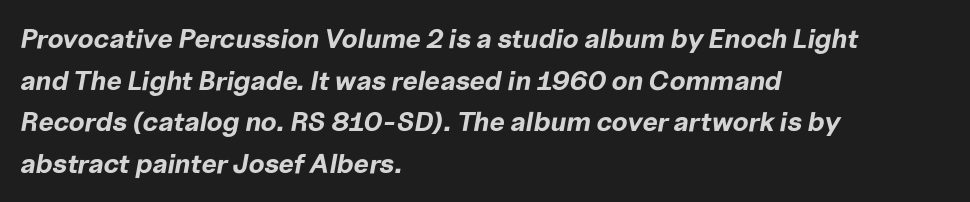
Q: Is the text bold? A: Yes.
Q: Is the text italic (slanted)? A: Yes, it leans right by about 10 degrees.
Q: Is the text underlined? A: No.
Q: How is the paragraph aligned? A: Left-aligned.
Q: Is the spacing between letters normal or unusually wide? A: Normal.
Q: Is the spacing between lines tight, normal or loose? A: Normal.
